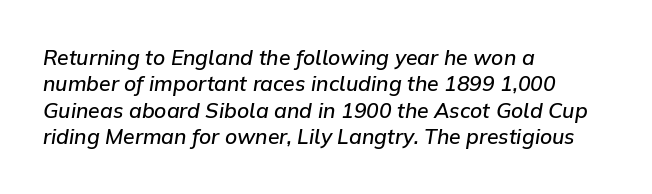
The image shows 21 px text type, italic (leaning right); set left-aligned, normal line spacing (1.26x), normal letter spacing, not underlined.
